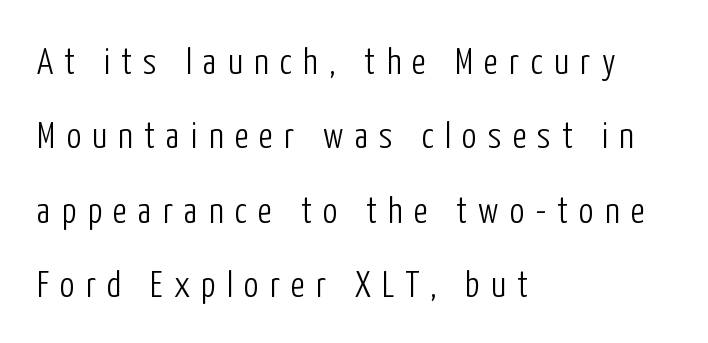
Caption: multi-line text, flush left, ragged right. Varying glyph widths throughout — classic text-font behaviour. Someone cranked the tracking dial way up on this one. Italic: no, the glyphs are upright roman. The passage shown is not underscored anywhere.
